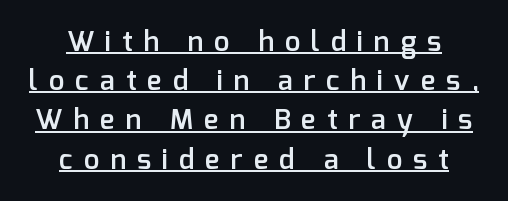
The image shows 28 px semibold sans-serif type, upright; set centered, normal line spacing (1.4x), unusually wide letter spacing (+0.39 em), underlined; low stroke contrast and a medium x-height.
